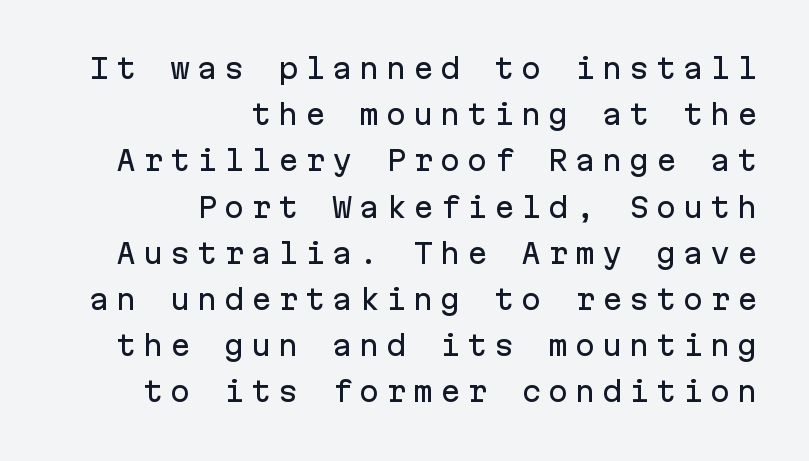
Ordinary non-slanted type is in use. The area under the type is left untouched. Letter spacing: wide. The lines in this sample share a right terminus and differ only in where they begin.
